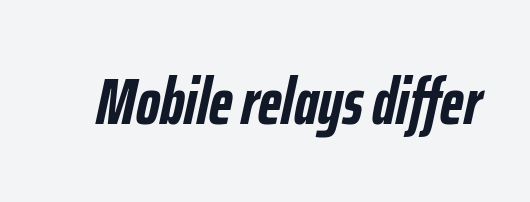
{"italic": "yes", "lean": "right", "slant_degrees": 12, "bold": "yes", "weight": "semibold", "width": "condensed", "stroke_contrast": "low", "x_height": "medium", "monospaced": "no", "underline": "no", "letter_spacing": "normal", "letter_spacing_em": 0.0, "glyph_px": 66}
